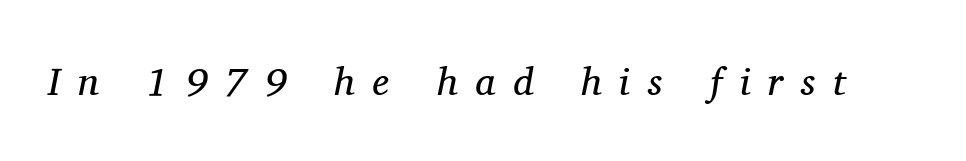
{"serif": "yes", "italic": "yes", "lean": "right", "slant_degrees": 11, "bold": "no", "weight": "regular", "width": "normal", "stroke_contrast": "medium", "x_height": "medium", "monospaced": "no", "underline": "no", "letter_spacing": "wide", "letter_spacing_em": 0.46, "glyph_px": 39}
